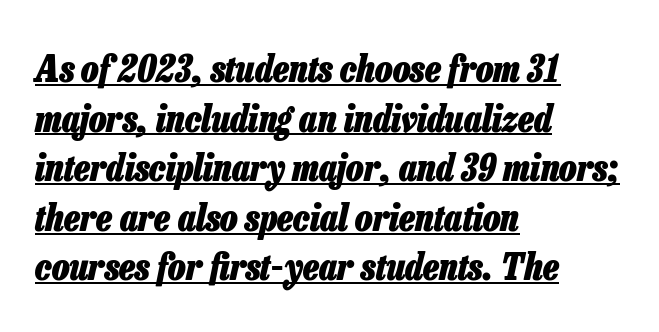
When letters slant like this, we call the style italic. Spacing verdict: proportional, widths tailored to each character. These lines sit exactly where default settings would place them. Default kerning and tracking; the words read as compact shapes. Caption: bold face, heavy strokes.
